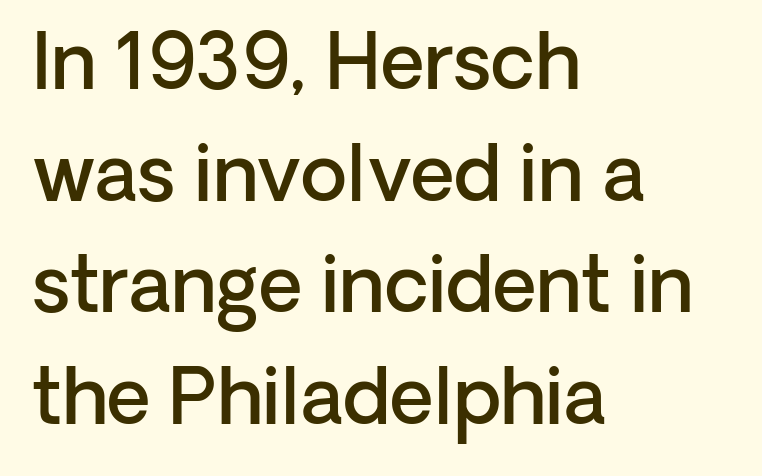
Line starts are locked; line ends wander. Look at the bottom of the vertical strokes: they stop flat, with no serifs. The typesetting leans somewhat heavy: a semibold. Characters remain perfectly vertical along every line. The face used here is rendered with its standard letterfit. Proportional: the letters do not fall into vertical columns.
